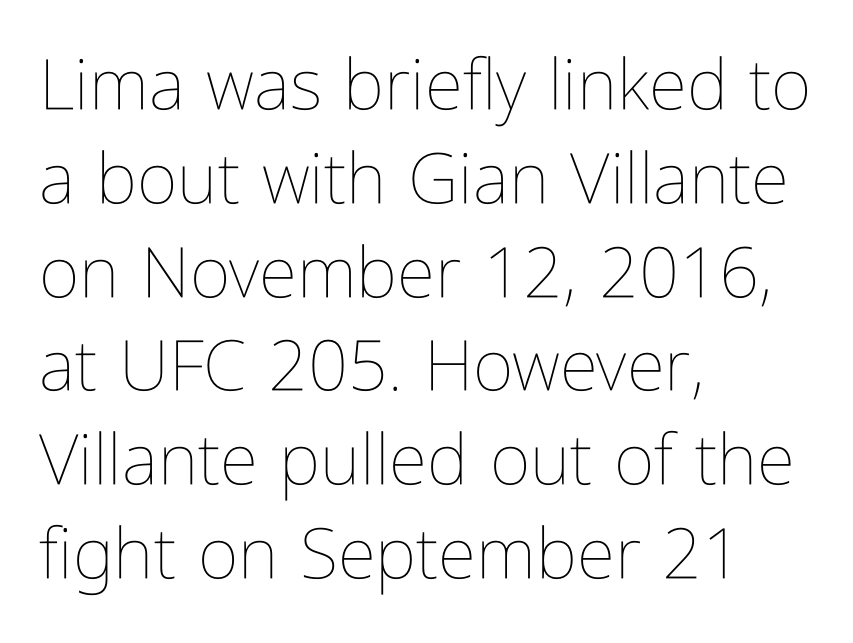
{"italic": "no", "bold": "no", "weight": "thin", "width": "condensed", "stroke_contrast": "low", "x_height": "medium", "monospaced": "no", "underline": "no", "align": "left", "line_spacing": "normal", "line_spacing_ratio": 1.34, "letter_spacing": "normal", "letter_spacing_em": 0.0, "glyph_px": 70}
